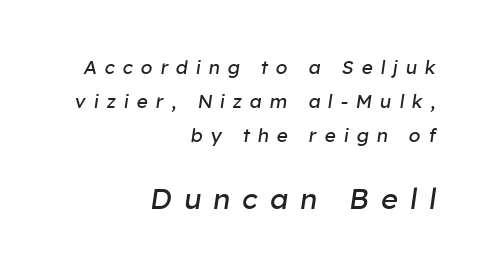
Q: Is the text bold? A: No.
Q: Is the text italic (slanted)? A: Yes, it leans right by about 8 degrees.
Q: Is the text underlined? A: No.
Q: How is the paragraph aligned? A: Right-aligned.
Q: Is the spacing between letters normal or unusually wide? A: Unusually wide.
Q: Which block of text is set in a larger size, the first (top) or the second (bottom)? A: The second (bottom) one.
Q: Width (condensed, normal, or wide)? A: Normal.
Q: Stroke contrast? A: Low.
Q: x-height? A: Medium.
Q: Monospaced? A: No.
